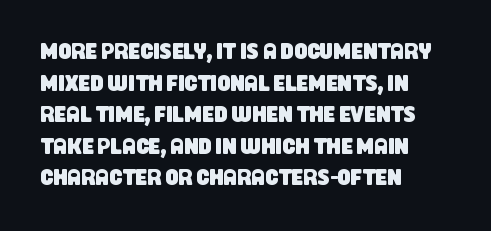
The rendering uses a moderate line-height, typical for paragraphs. A clean baseline with only descenders dipping below it. Compared with a centered layout, this one pins lines to the left instead. In terms of letterspacing, this is plain default setting.
